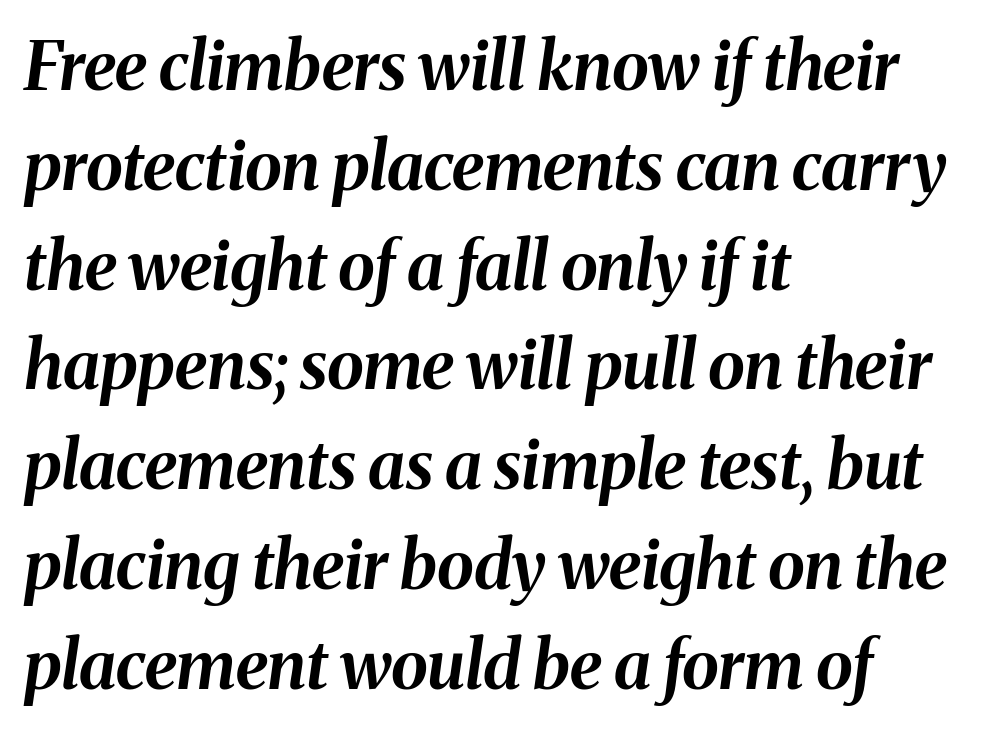
Q: Is the text bold? A: Yes.
Q: Is the text italic (slanted)? A: Yes, it leans right by about 8 degrees.
Q: Is the text underlined? A: No.
Q: How is the paragraph aligned? A: Left-aligned.
Q: Is the spacing between letters normal or unusually wide? A: Normal.
Q: Is the spacing between lines tight, normal or loose? A: Normal.
Q: Width (condensed, normal, or wide)? A: Normal.
Q: Stroke contrast? A: Medium.
Q: x-height? A: Medium.
Q: Monospaced? A: No.
